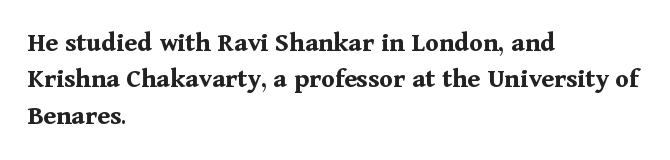
The image shows 28 px bold serif type, upright; set left-aligned, normal line spacing (1.3x), normal letter spacing, not underlined; medium stroke contrast and a medium x-height.
